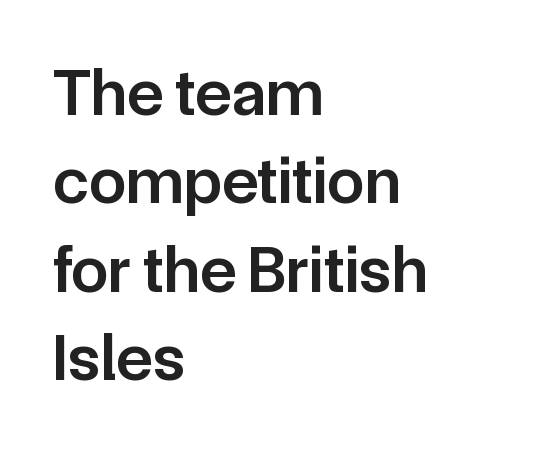
The image shows 67 px semibold sans-serif type, upright; set left-aligned, normal line spacing (1.32x), normal letter spacing, not underlined; low stroke contrast and a medium x-height.
